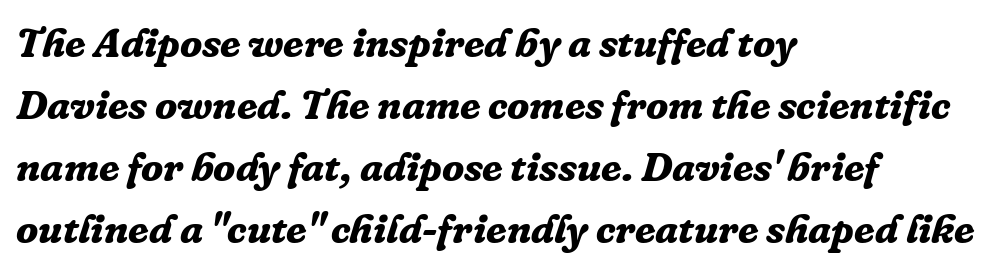
Q: Is the text bold? A: Yes.
Q: Is the text italic (slanted)? A: Yes, it leans right by about 16 degrees.
Q: Is the typeface a serif or a sans-serif typeface? A: Serif.
Q: Is the text underlined? A: No.
Q: How is the paragraph aligned? A: Left-aligned.
Q: Is the spacing between letters normal or unusually wide? A: Normal.
Q: Is the spacing between lines tight, normal or loose? A: Normal.
Q: Width (condensed, normal, or wide)? A: Normal.
Q: Stroke contrast? A: Low.
Q: x-height? A: Medium.
Q: Monospaced? A: No.
